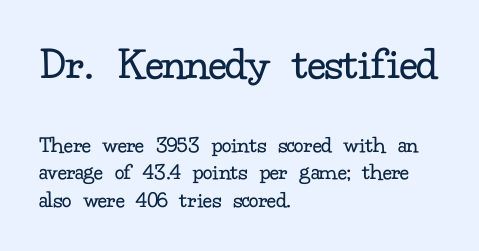
The image shows 48 px regular-weight serif type, upright; set left-aligned, tight line spacing (1.14x), normal letter spacing, not underlined; the first (top) block is 2.0x larger; low stroke contrast and a small x-height.
